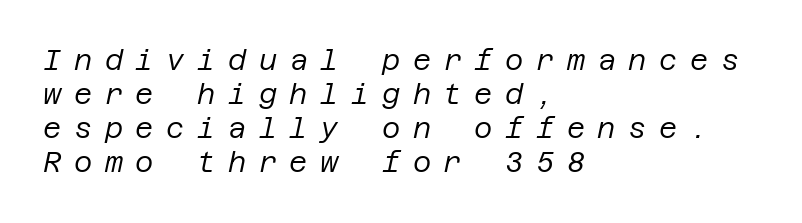
Q: Is the text bold? A: No.
Q: Is the text italic (slanted)? A: Yes, it leans right by about 12 degrees.
Q: Is the text underlined? A: No.
Q: How is the paragraph aligned? A: Left-aligned.
Q: Is the spacing between letters normal or unusually wide? A: Unusually wide.
Q: Width (condensed, normal, or wide)? A: Normal.
Q: Stroke contrast? A: Low.
Q: x-height? A: Large.
